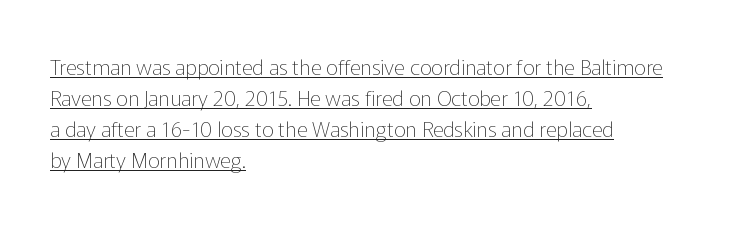
{"italic": "no", "bold": "no", "underline": "yes", "align": "left", "line_spacing": "normal", "line_spacing_ratio": 1.48, "letter_spacing": "normal", "letter_spacing_em": 0.0, "glyph_px": 21}
